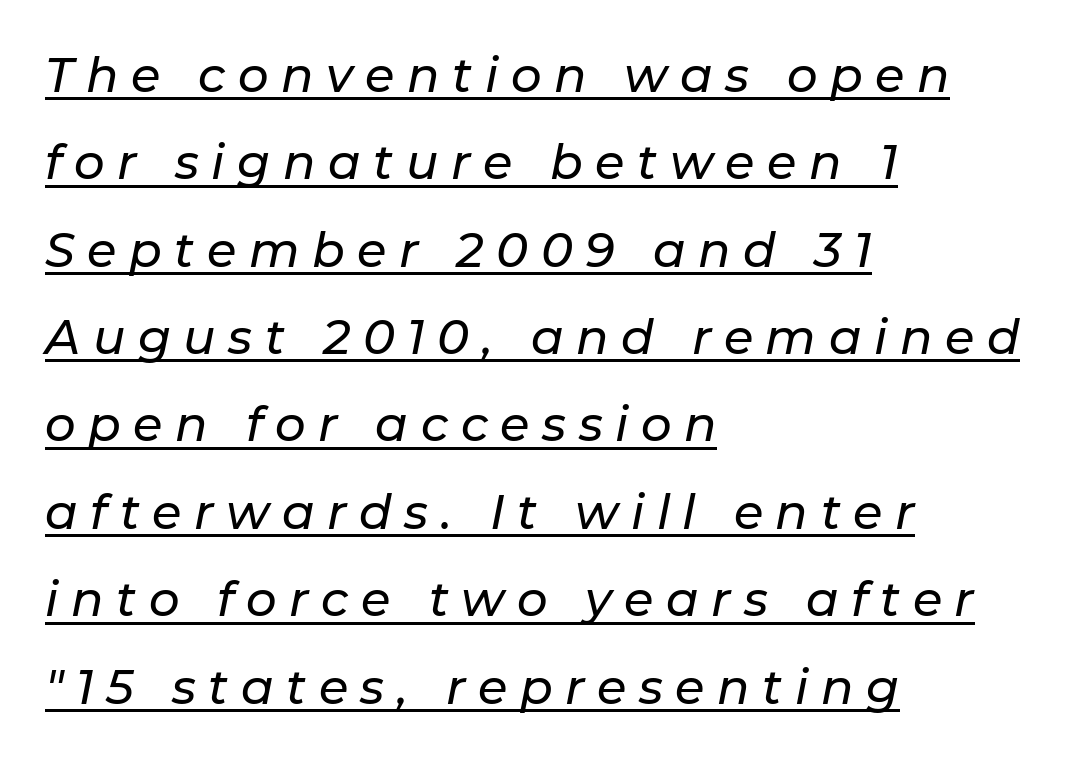
The image shows 48 px text type, italic (leaning right); set left-aligned, line spacing 1.82x, unusually wide letter spacing (+0.26 em), underlined; low stroke contrast and a medium x-height.
